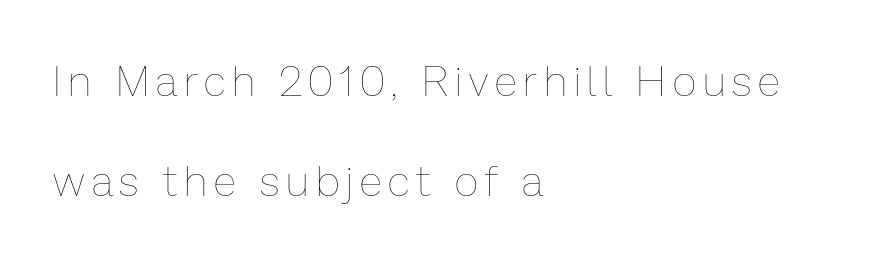
{"italic": "no", "bold": "no", "weight": "thin", "width": "normal", "stroke_contrast": "low", "x_height": "medium", "monospaced": "no", "underline": "no", "align": "left", "line_spacing": "loose", "line_spacing_ratio": 2.38, "glyph_px": 42}
